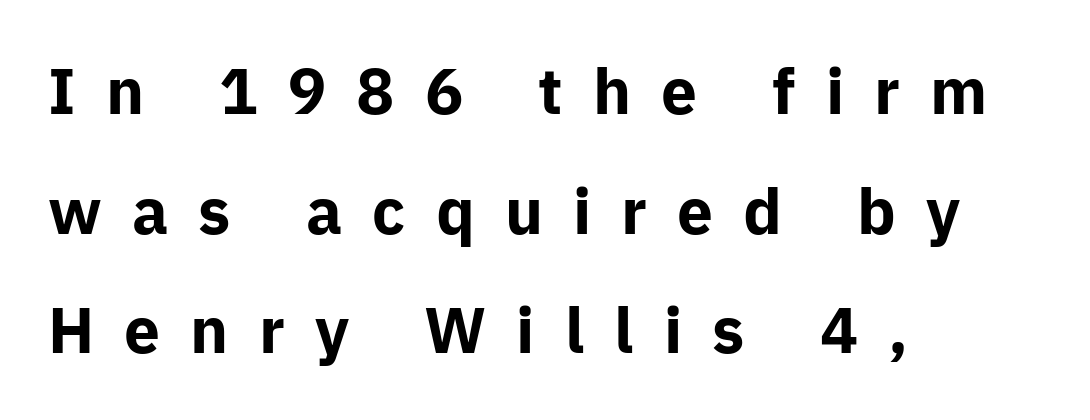
Q: Is the text bold? A: Yes.
Q: Is the text italic (slanted)? A: No, it is upright.
Q: Is the typeface a serif or a sans-serif typeface? A: Sans-serif.
Q: Is the text underlined? A: No.
Q: How is the paragraph aligned? A: Left-aligned.
Q: Is the spacing between letters normal or unusually wide? A: Unusually wide.
Q: Width (condensed, normal, or wide)? A: Normal.
Q: Stroke contrast? A: Low.
Q: x-height? A: Medium.
Q: Monospaced? A: No.
